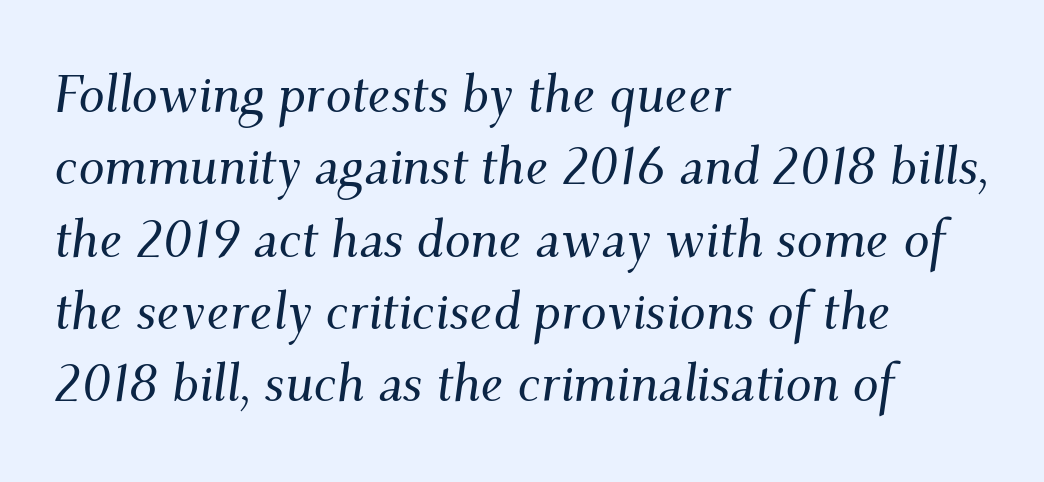
The image shows 52 px serif type, italic (leaning right); set left-aligned, normal line spacing (1.39x), normal letter spacing, not underlined; medium stroke contrast and a small x-height.
